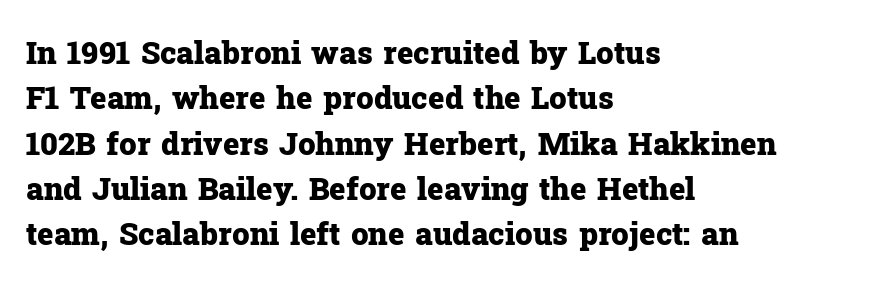
Q: Is the text bold? A: Yes.
Q: Is the text italic (slanted)? A: No, it is upright.
Q: Is the typeface a serif or a sans-serif typeface? A: Serif.
Q: Is the text underlined? A: No.
Q: How is the paragraph aligned? A: Left-aligned.
Q: Is the spacing between letters normal or unusually wide? A: Normal.
Q: Is the spacing between lines tight, normal or loose? A: Normal.
Q: Width (condensed, normal, or wide)? A: Normal.
Q: Stroke contrast? A: Low.
Q: x-height? A: Medium.
Q: Monospaced? A: No.
